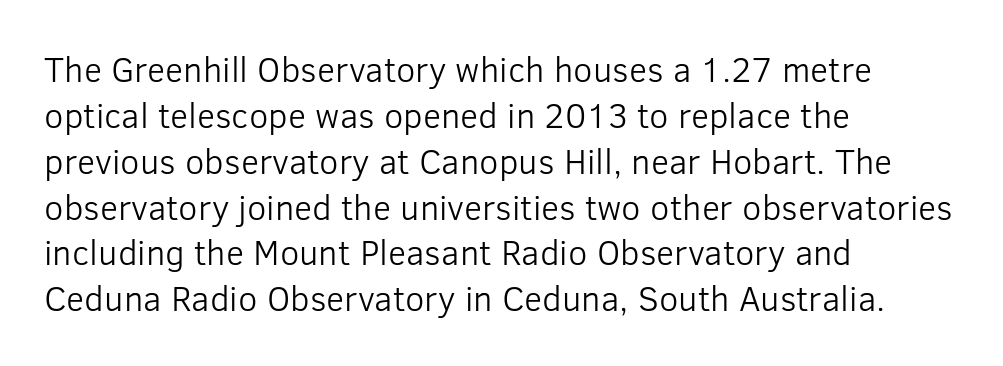
{"serif": "no", "italic": "no", "bold": "no", "weight": "light", "width": "normal", "stroke_contrast": "low", "x_height": "medium", "monospaced": "no", "underline": "no", "align": "left", "line_spacing": "normal", "line_spacing_ratio": 1.31, "letter_spacing": "normal", "letter_spacing_em": 0.0, "glyph_px": 35}
